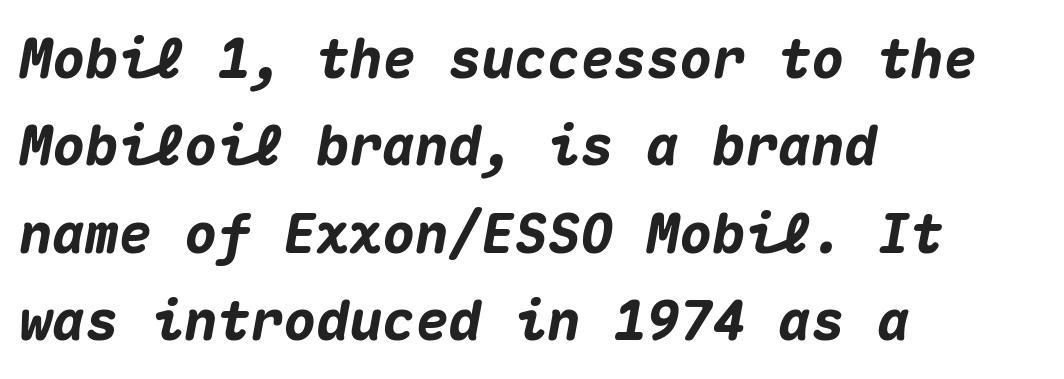
{"italic": "yes", "lean": "right", "slant_degrees": 10, "bold": "yes", "weight": "heavy", "width": "normal", "stroke_contrast": "medium", "x_height": "medium", "monospaced": "yes", "underline": "no", "align": "left", "line_spacing": "normal", "line_spacing_ratio": 1.59, "letter_spacing": "normal", "letter_spacing_em": 0.0, "glyph_px": 55}
